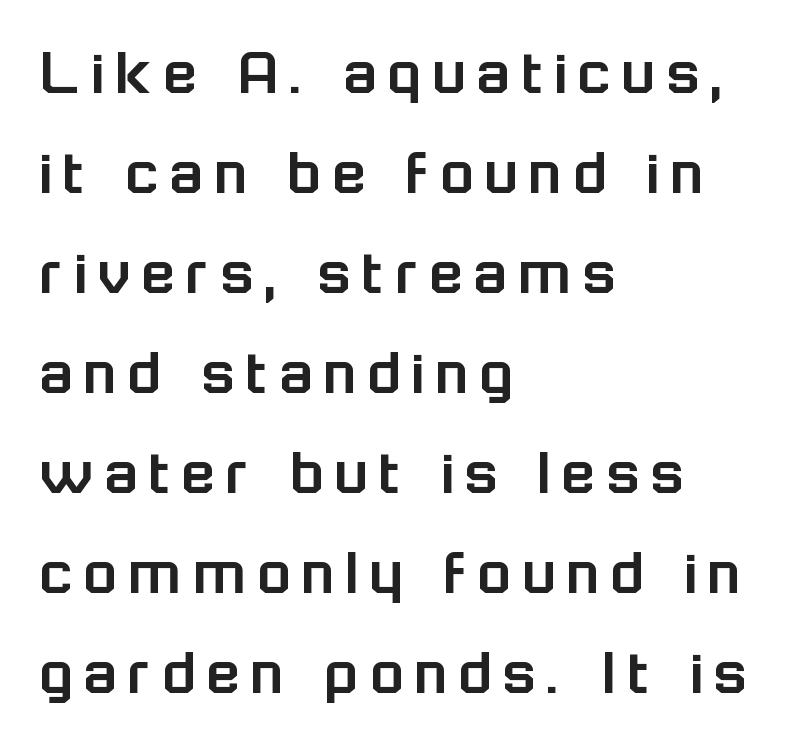
{"serif": "no", "italic": "no", "width": "normal", "stroke_contrast": "low", "x_height": "medium", "monospaced": "no", "underline": "no", "align": "left", "line_spacing": "normal", "line_spacing_ratio": 1.45, "glyph_px": 69}
